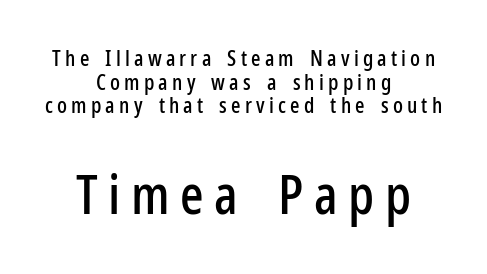
The face used here is a sans, in the tradition of grotesques and geometrics. These lines stack symmetrically, like a column narrowing and widening about its center. Bigger letters appear in the bottom chunk; the top chunk is reduced. Italic? Not at all — the glyphs are vertical. Baseline-to-baseline distance is barely more than the letter height.
